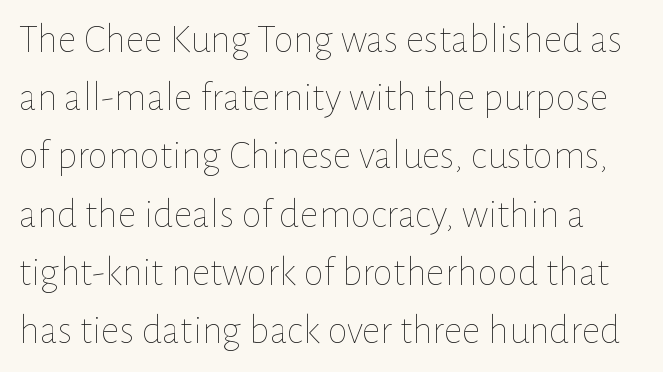
Q: Is the text bold? A: No.
Q: Is the text italic (slanted)? A: No, it is upright.
Q: Is the text underlined? A: No.
Q: Is the spacing between letters normal or unusually wide? A: Normal.
Q: Is the spacing between lines tight, normal or loose? A: Normal.
Q: Width (condensed, normal, or wide)? A: Normal.
Q: Stroke contrast? A: Low.
Q: x-height? A: Medium.
Q: Monospaced? A: No.
